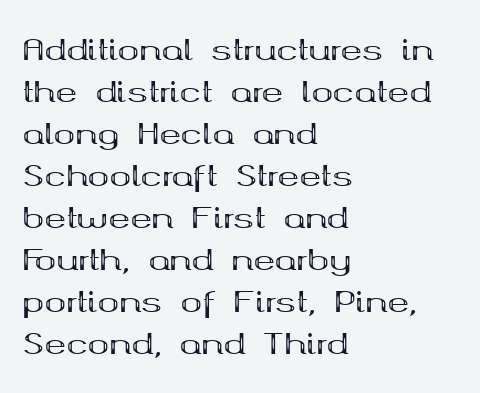
The image shows 29 px bold, wide serif type, upright; set left-aligned, normal line spacing (1.45x), normal letter spacing, not underlined; medium stroke contrast and a medium x-height.
